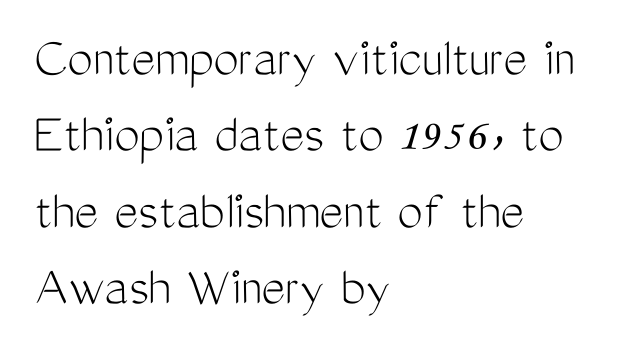
The designer went with a sans here, leaving each stem footless. Style check: upright. Caption: face not bold, strokes unweighted. The tracking reads as untouched default to a designer's eye.
